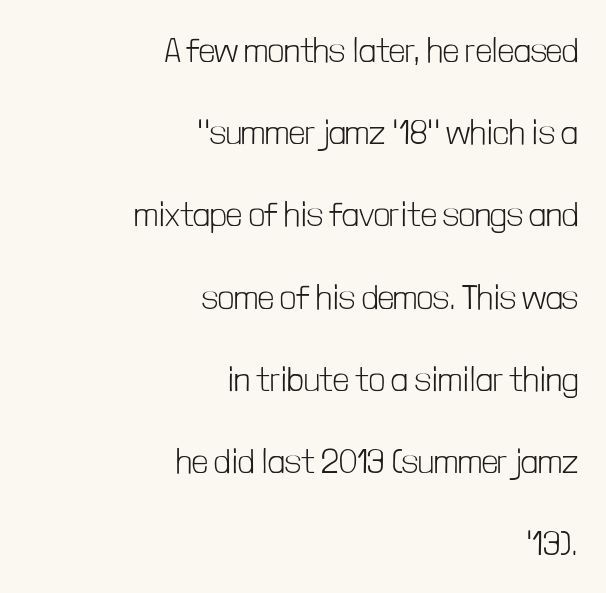
{"serif": "no", "italic": "no", "bold": "no", "weight": "light", "width": "condensed", "stroke_contrast": "low", "x_height": "medium", "monospaced": "no", "underline": "no", "align": "right", "line_spacing": "loose", "line_spacing_ratio": 2.35, "letter_spacing": "normal", "letter_spacing_em": 0.0, "glyph_px": 35}
